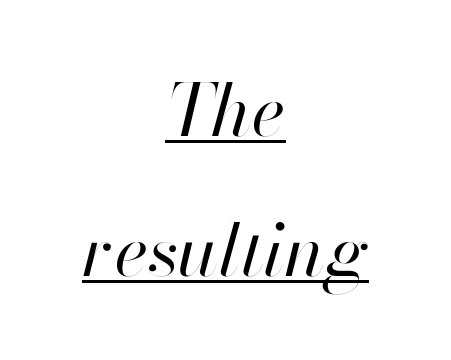
Q: Is the text bold? A: No.
Q: Is the text italic (slanted)? A: Yes, it leans right by about 13 degrees.
Q: Is the text underlined? A: Yes.
Q: How is the paragraph aligned? A: Centered.
Q: Is the spacing between letters normal or unusually wide? A: Normal.
Q: Is the spacing between lines tight, normal or loose? A: Loose.
Q: Width (condensed, normal, or wide)? A: Normal.
Q: Stroke contrast? A: High.
Q: x-height? A: Small.
Q: Monospaced? A: No.
